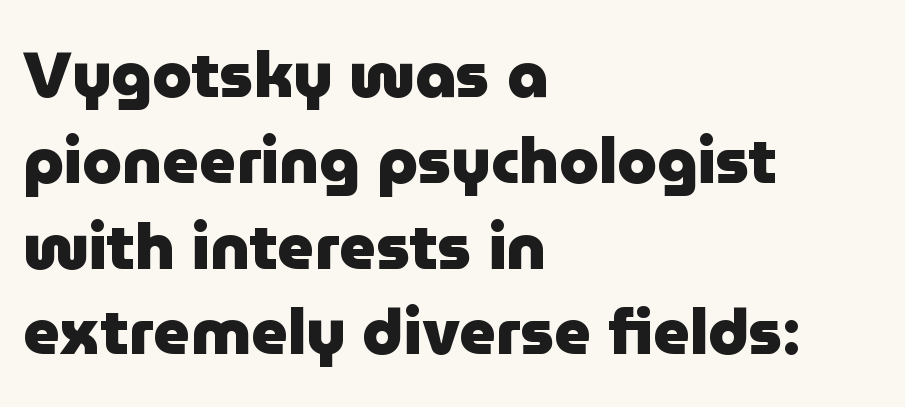
Q: Is the text bold? A: Yes.
Q: Is the text italic (slanted)? A: No, it is upright.
Q: Is the typeface a serif or a sans-serif typeface? A: Sans-serif.
Q: Is the text underlined? A: No.
Q: How is the paragraph aligned? A: Left-aligned.
Q: Is the spacing between letters normal or unusually wide? A: Normal.
Q: Is the spacing between lines tight, normal or loose? A: Normal.
Q: Width (condensed, normal, or wide)? A: Normal.
Q: Stroke contrast? A: Low.
Q: x-height? A: Medium.
Q: Monospaced? A: No.
